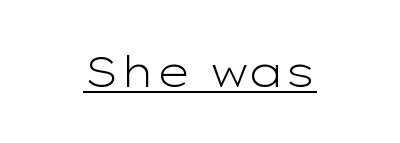
No chunkiness to these letters — they're not bold. Ordinary non-slanted type is in use. Unlike a traditional serif, this face leaves its strokes unadorned. Look at the tracking — it's just the regular setting, nothing added. Proportional: the letters do not fall into vertical columns. The lines are quadded center.
